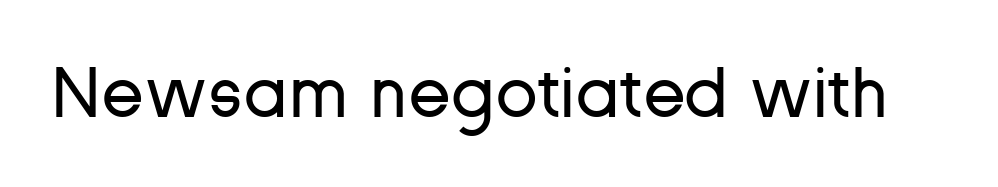
The image shows 70 px regular-weight sans-serif type, upright; set normal letter spacing, not underlined; low stroke contrast and a medium x-height.
